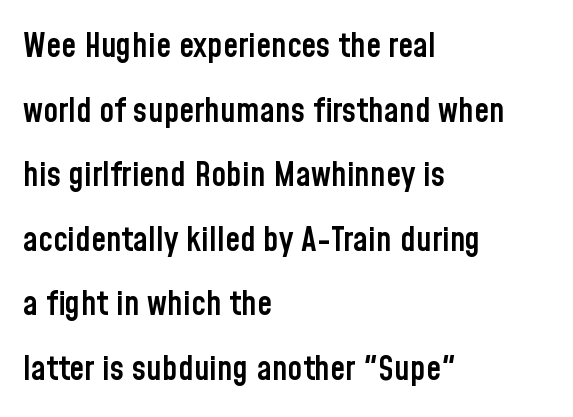
{"serif": "no", "italic": "no", "bold": "semi", "weight": "semibold", "width": "condensed", "stroke_contrast": "low", "x_height": "medium", "monospaced": "no", "underline": "no", "align": "left", "line_spacing": "loose", "line_spacing_ratio": 1.9, "letter_spacing": "normal", "letter_spacing_em": 0.0, "glyph_px": 34}
